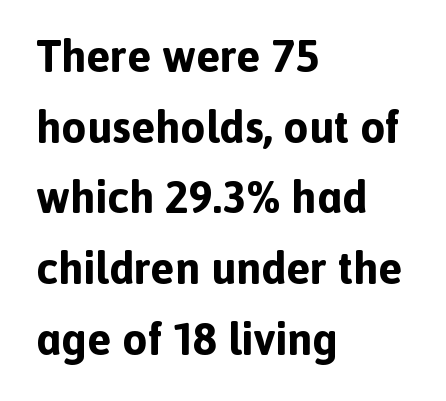
Q: Is the text bold? A: Yes.
Q: Is the text italic (slanted)? A: No, it is upright.
Q: Is the typeface a serif or a sans-serif typeface? A: Sans-serif.
Q: Is the text underlined? A: No.
Q: How is the paragraph aligned? A: Left-aligned.
Q: Is the spacing between letters normal or unusually wide? A: Normal.
Q: Is the spacing between lines tight, normal or loose? A: Normal.
Q: Width (condensed, normal, or wide)? A: Normal.
Q: x-height? A: Medium.
Q: Monospaced? A: No.
